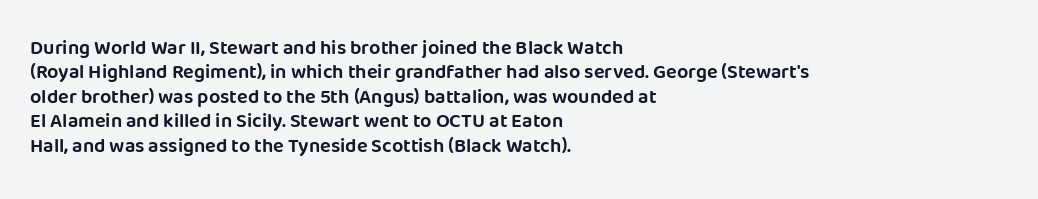
Q: Is the text italic (slanted)? A: No, it is upright.
Q: Is the text underlined? A: No.
Q: How is the paragraph aligned? A: Left-aligned.
Q: Is the spacing between letters normal or unusually wide? A: Normal.
